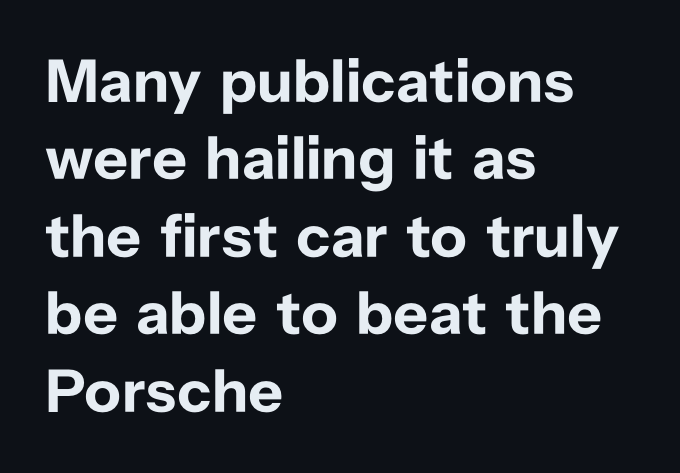
{"serif": "no", "italic": "no", "bold": "yes", "weight": "bold", "width": "normal", "stroke_contrast": "low", "x_height": "medium", "monospaced": "no", "underline": "no", "align": "left", "line_spacing": "normal", "line_spacing_ratio": 1.27, "letter_spacing": "normal", "letter_spacing_em": 0.0, "glyph_px": 61}
